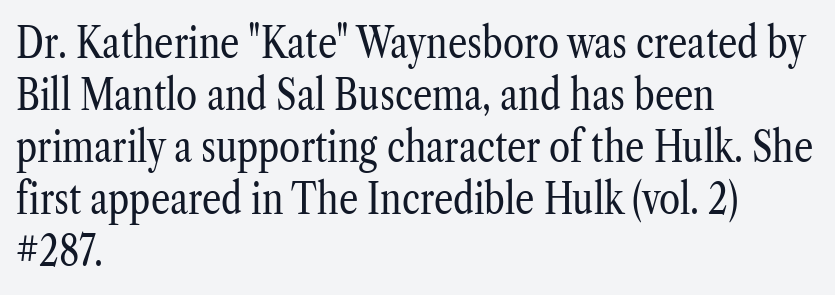
The image shows 43 px regular-weight, condensed serif type, upright; set left-aligned, line spacing 1.21x, normal letter spacing, not underlined; low stroke contrast and a medium x-height.
